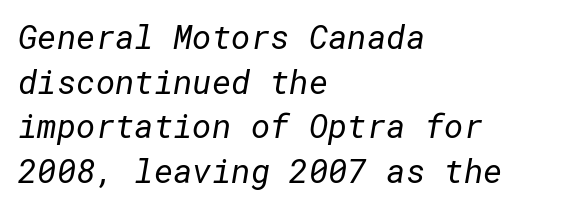
The text block is weighted toward the left margin, trailing off unevenly rightward. The font sits on the lighter half of the weight spectrum, regular included. Honestly, the letter spacing is just normal — you wouldn't notice it. The glyphs are unaccompanied by any horizontal stroke below them. These lines are composed in type without serifs. One glance says typical: line gaps are just what's usual.
